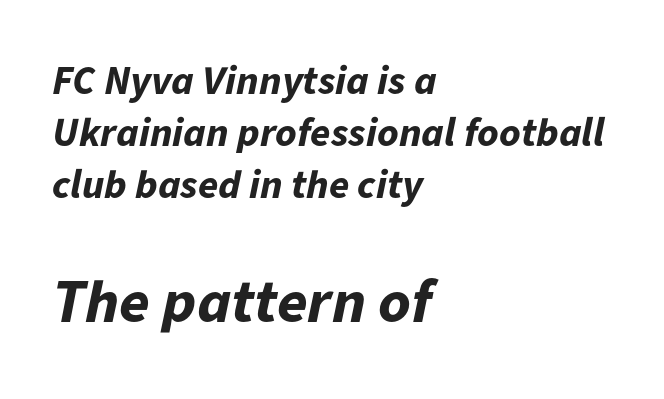
The image shows 62 px bold type, italic (leaning right); set left-aligned, normal line spacing (1.27x), normal letter spacing, not underlined; the second (bottom) block is 1.51x larger; low stroke contrast and a medium x-height.
